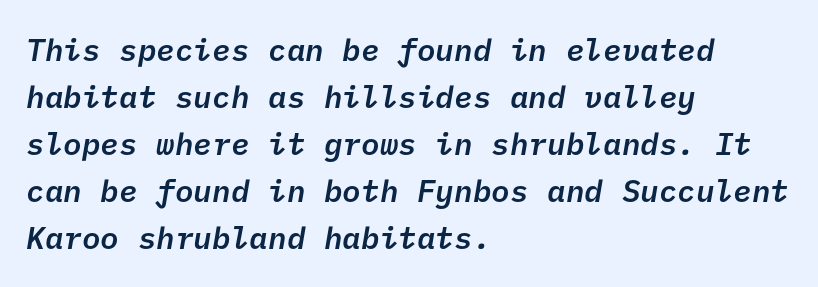
Students, observe: this is what conventionally led text looks like. Does the weight exceed regular? Yes, but only to semibold. The glyphs in this specimen are sans serif. Words appear dense and cohesive because spacing is normal.
